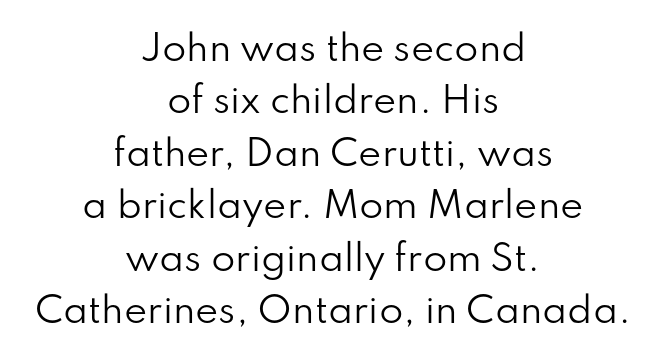
{"serif": "no", "italic": "no", "bold": "no", "weight": "regular", "width": "normal", "stroke_contrast": "low", "x_height": "small", "monospaced": "no", "underline": "no", "align": "center", "line_spacing": "normal", "line_spacing_ratio": 1.5, "letter_spacing": "normal", "letter_spacing_em": 0.0, "glyph_px": 35}
